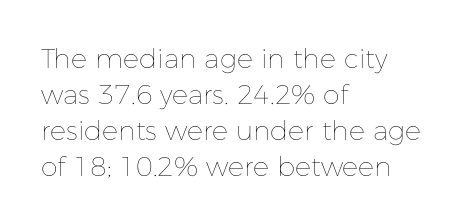
A clean baseline with only descenders dipping below it. The letters stand upright; this is a roman face. The letterforms sit shoulder to shoulder at normal distance. The compositor pushed each line to the left boundary.
